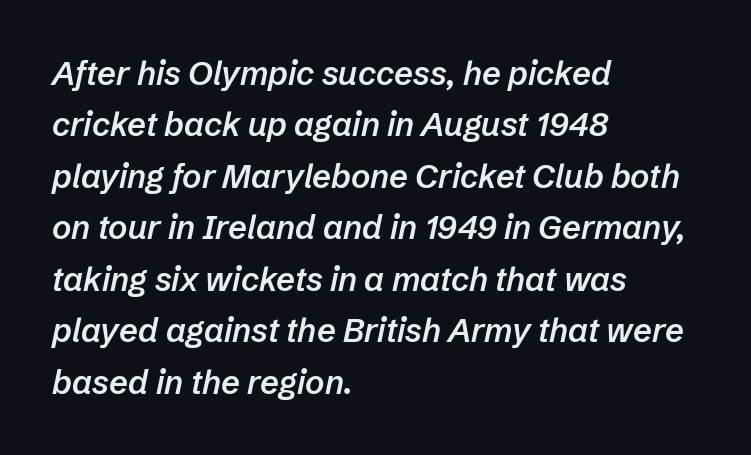
Each new line begins a customary step beneath the previous one. Posture: slanted. The line texture is even and compact thanks to regular tracking. These lines are rendered in a variable-pitch font. Short and long lines alike share a common starting point at left. A clean baseline with only descenders dipping below it.
